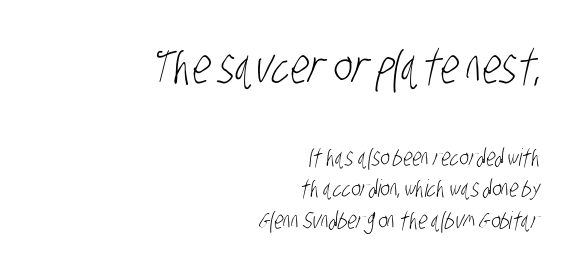
The cut favours lightness, reaching ordinary text weight at its darkest. Unmarked baselines from the first word to the last. Short note: letters normally spaced. This block has exactly the height ordinary leading produces.
